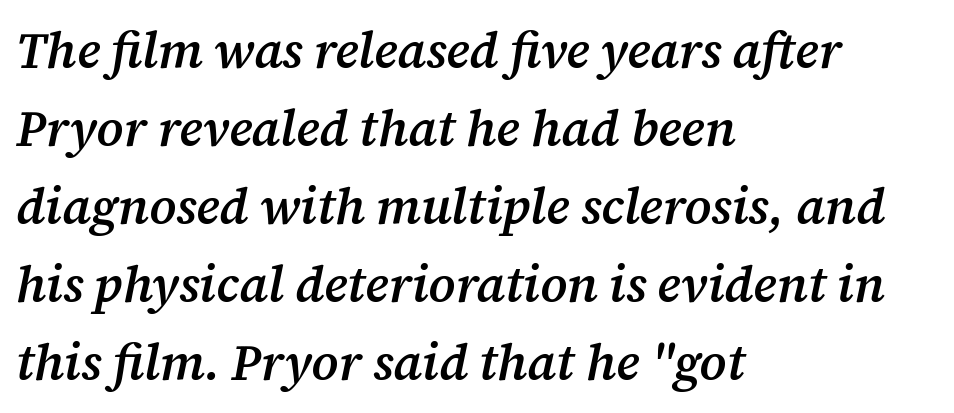
The image shows 50 px semibold serif type, italic (leaning right); set left-aligned, normal line spacing (1.56x), normal letter spacing, not underlined; medium stroke contrast and a medium x-height.
